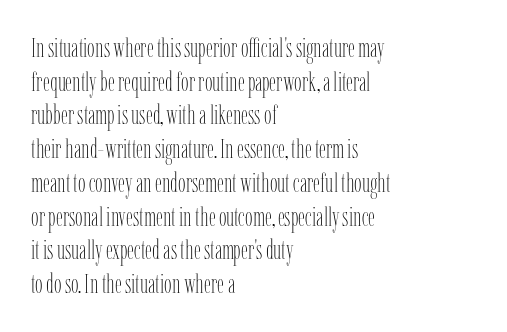
The image shows 27 px text type, upright; set left-aligned, normal line spacing (1.25x), normal letter spacing, not underlined.
